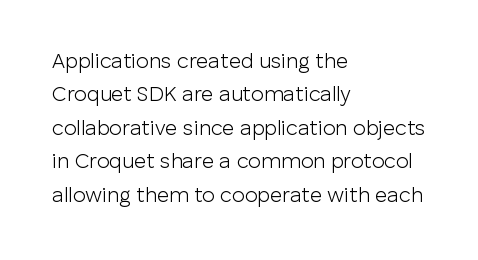
How would I describe the line gaps? Plain and ordinary. Weight: in the light-to-regular range. The type is set solid horizontally, with unmodified tracking. The lines are quadded left.
